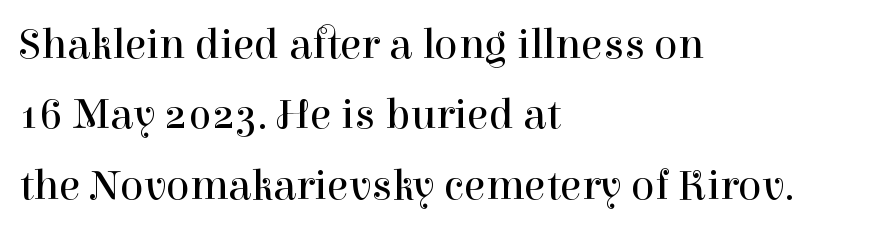
The lines in this sample share a left origin and differ only in where they stop. Here the designer chose a conventional face with non-uniform glyph widths. Stems and bowls with no extra thickness — not bold. The rendering shows small feet on the letterforms — a serif design. Descender tails drop into unmarked territory. This rendering leaves character spacing at its baseline value.
